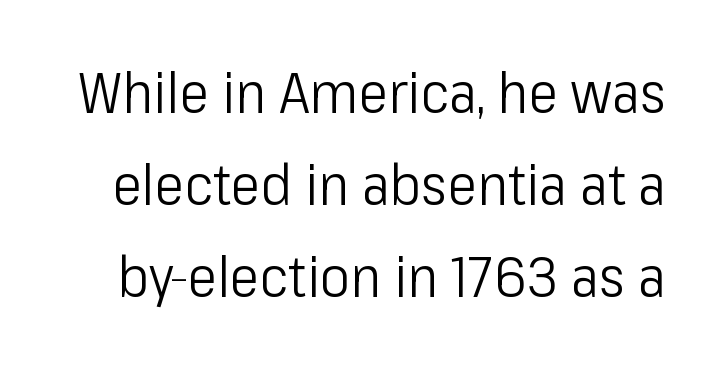
Q: Is the text bold? A: No.
Q: Is the text italic (slanted)? A: No, it is upright.
Q: Is the typeface a serif or a sans-serif typeface? A: Sans-serif.
Q: Is the text underlined? A: No.
Q: Is the spacing between letters normal or unusually wide? A: Normal.
Q: Is the spacing between lines tight, normal or loose? A: Normal.
Q: Width (condensed, normal, or wide)? A: Condensed.
Q: Stroke contrast? A: Low.
Q: x-height? A: Medium.
Q: Monospaced? A: No.
